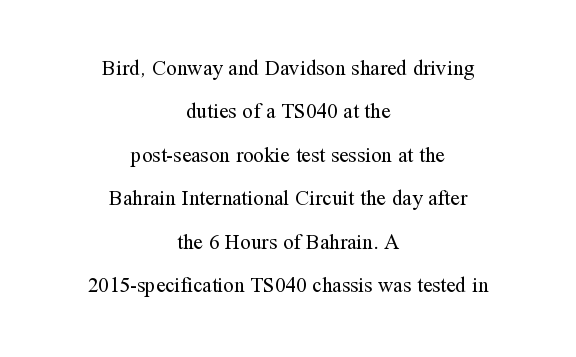
The image shows 21 px text type, upright; set centered, loose line spacing (2.07x), normal letter spacing, not underlined.
